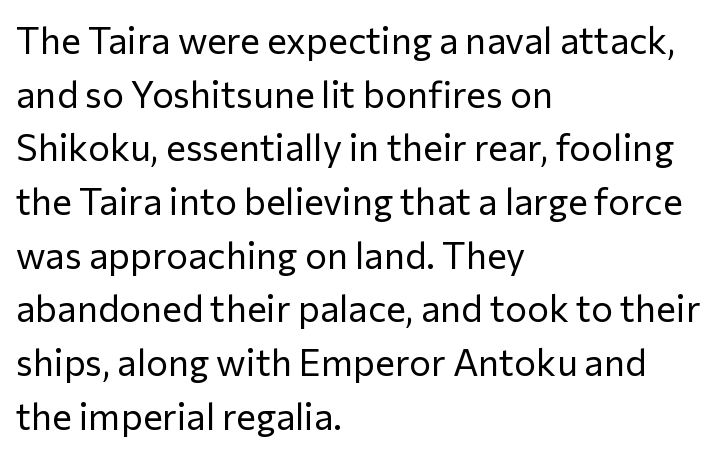
The image shows 37 px regular-weight sans-serif type, upright; set left-aligned, normal line spacing (1.45x), normal letter spacing, not underlined; low stroke contrast and a medium x-height.
